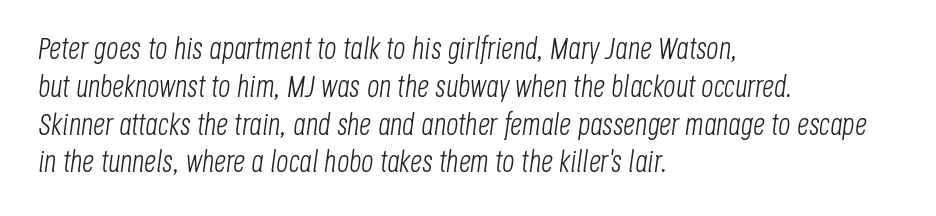
{"italic": "yes", "lean": "right", "slant_degrees": 8, "bold": "no", "weight": "light", "width": "condensed", "stroke_contrast": "low", "x_height": "large", "monospaced": "no", "underline": "no", "align": "left", "line_spacing": "normal", "line_spacing_ratio": 1.26, "letter_spacing": "normal", "letter_spacing_em": 0.0, "glyph_px": 30}
